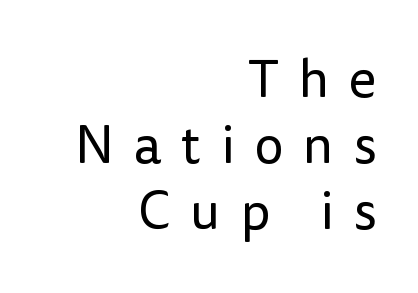
The image shows 53 px regular-weight sans-serif type, upright; set right-aligned, normal line spacing (1.25x), unusually wide letter spacing (+0.37 em), not underlined; low stroke contrast and a medium x-height.
